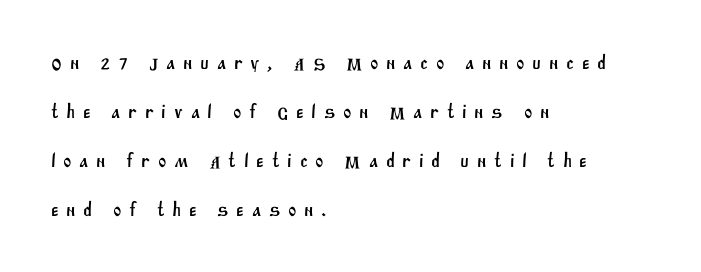
Q: Is the text underlined? A: No.
Q: How is the paragraph aligned? A: Left-aligned.
Q: Is the spacing between letters normal or unusually wide? A: Unusually wide.
Q: Is the spacing between lines tight, normal or loose? A: Loose.
